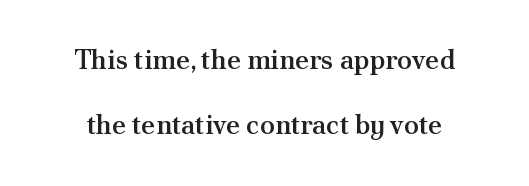
{"italic": "no", "bold": "semi", "underline": "no", "line_spacing": "loose", "line_spacing_ratio": 2.41, "letter_spacing": "normal", "letter_spacing_em": 0.0, "glyph_px": 27}
